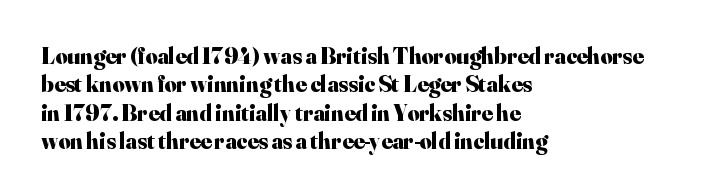
Q: Is the text bold? A: Yes.
Q: Is the text italic (slanted)? A: No, it is upright.
Q: Is the text underlined? A: No.
Q: How is the paragraph aligned? A: Left-aligned.
Q: Is the spacing between letters normal or unusually wide? A: Normal.
